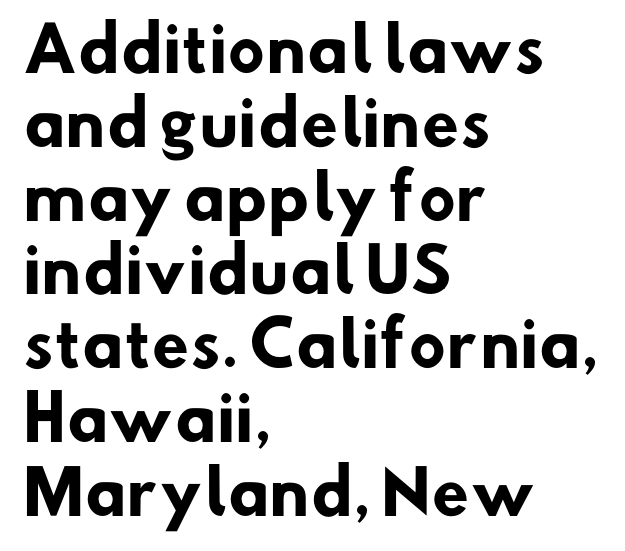
The image shows 61 px heavy sans-serif type; set left-aligned, line spacing 1.21x, normal letter spacing, not underlined; low stroke contrast and a small x-height.
